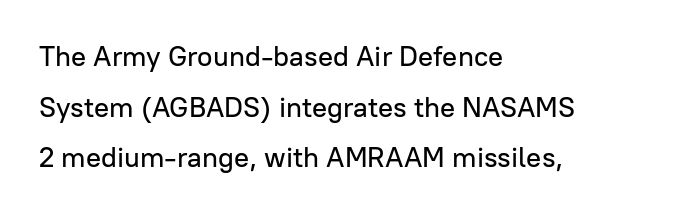
The image shows 28 px sans-serif type, upright; set left-aligned, line spacing 1.81x, normal letter spacing, not underlined; low stroke contrast and a medium x-height.
